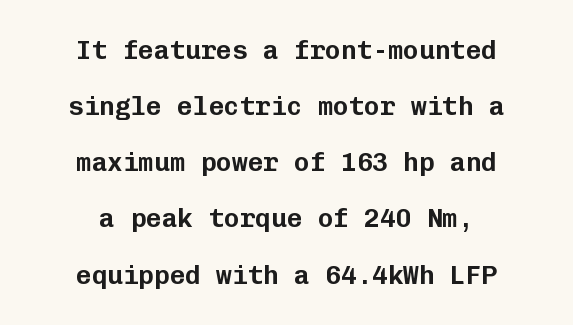
The image shows 26 px text type, upright; set centered, loose line spacing (2.16x), normal letter spacing, not underlined.
